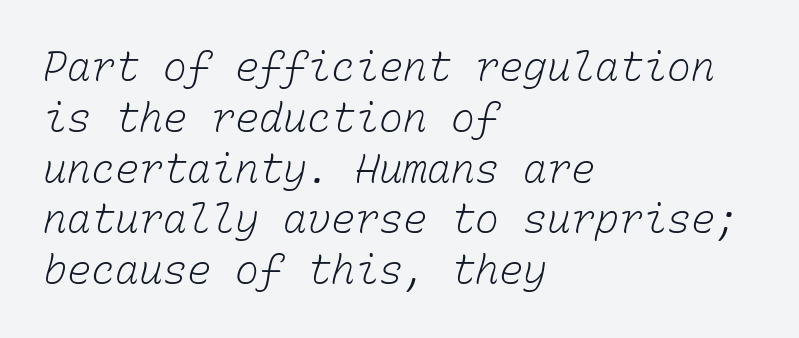
The image shows 40 px light type, monospaced; set left-aligned, normal line spacing (1.27x), normal letter spacing, not underlined; low stroke contrast and a medium x-height.
